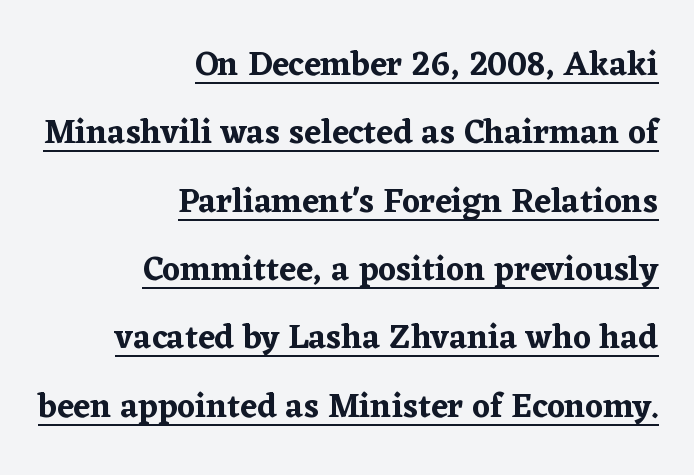
Which margin do the lines hug? The right one — the left edge is uneven. Words appear dense and cohesive because spacing is normal. The rendering shows small feet on the letterforms — a serif design. When letters stand straight like this, we call the style roman or upright. A great deal of white space separates one row of letters from the next.
